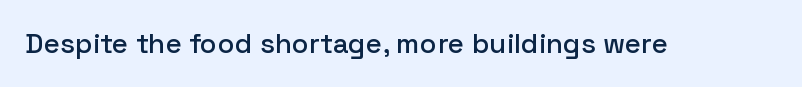
Tracking here is standard; glyphs follow each other at the usual distance. You can tell it's not italic because the verticals are truly vertical. Typographically, this falls in the sans-serif category. The letters advance in unequal steps, a hallmark of proportional type. No word sits above an underline.
